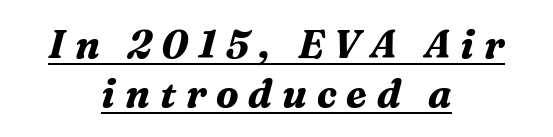
Q: Is the text bold? A: Yes.
Q: Is the text italic (slanted)? A: Yes, it leans right by about 16 degrees.
Q: Is the typeface a serif or a sans-serif typeface? A: Serif.
Q: Is the text underlined? A: Yes.
Q: How is the paragraph aligned? A: Centered.
Q: Is the spacing between letters normal or unusually wide? A: Unusually wide.
Q: Is the spacing between lines tight, normal or loose? A: Normal.
Q: Width (condensed, normal, or wide)? A: Normal.
Q: Stroke contrast? A: Medium.
Q: x-height? A: Medium.
Q: Monospaced? A: No.
